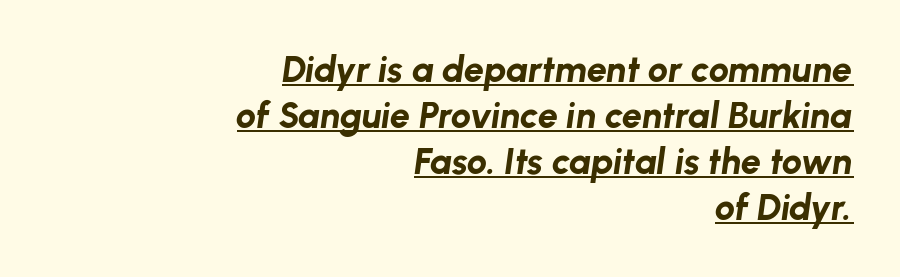
A typesetter would call this proportional, since set widths differ per character. The sample has been set heavy, in full bold. Right-aligned paragraph, ragged on the left. Has an underline been added? It has.
